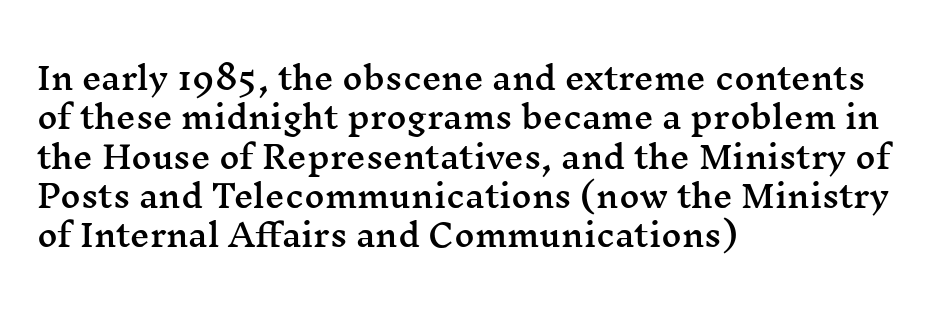
Q: Is the text italic (slanted)? A: No, it is upright.
Q: Is the typeface a serif or a sans-serif typeface? A: Serif.
Q: Is the text underlined? A: No.
Q: How is the paragraph aligned? A: Left-aligned.
Q: Is the spacing between letters normal or unusually wide? A: Normal.
Q: Is the spacing between lines tight, normal or loose? A: Normal.
Q: Width (condensed, normal, or wide)? A: Wide.
Q: Stroke contrast? A: Medium.
Q: x-height? A: Medium.
Q: Monospaced? A: No.
